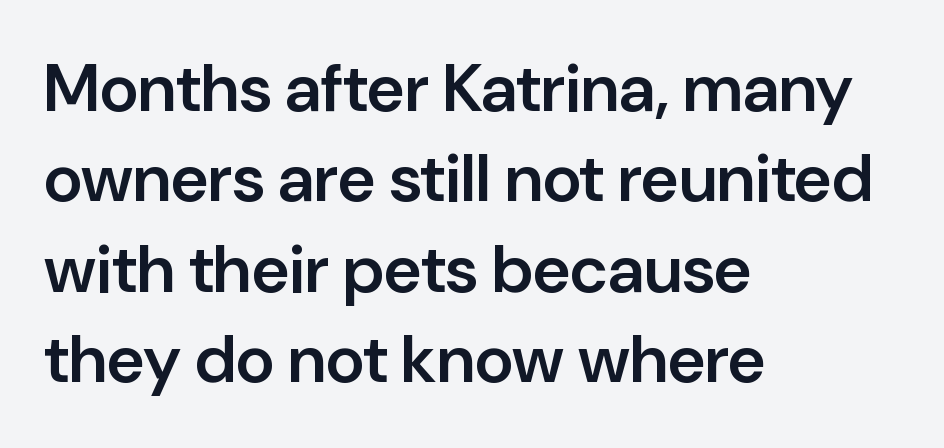
Q: Is the text bold? A: Semi-bold.
Q: Is the text italic (slanted)? A: No, it is upright.
Q: Is the typeface a serif or a sans-serif typeface? A: Sans-serif.
Q: Is the text underlined? A: No.
Q: How is the paragraph aligned? A: Left-aligned.
Q: Is the spacing between letters normal or unusually wide? A: Normal.
Q: Is the spacing between lines tight, normal or loose? A: Normal.
Q: Width (condensed, normal, or wide)? A: Normal.
Q: Stroke contrast? A: Low.
Q: x-height? A: Medium.
Q: Monospaced? A: No.
